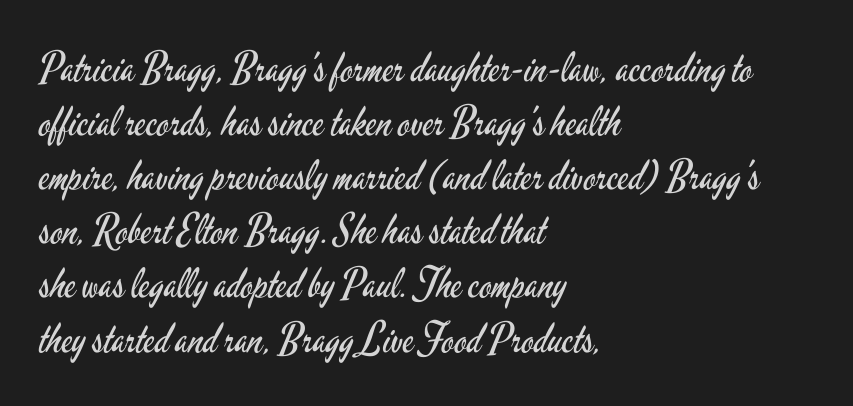
{"serif": "no", "bold": "no", "weight": "regular", "width": "condensed", "stroke_contrast": "low", "x_height": "small", "monospaced": "no", "underline": "no", "align": "left", "line_spacing": "normal", "line_spacing_ratio": 1.32, "letter_spacing": "normal", "letter_spacing_em": 0.0, "glyph_px": 41}
